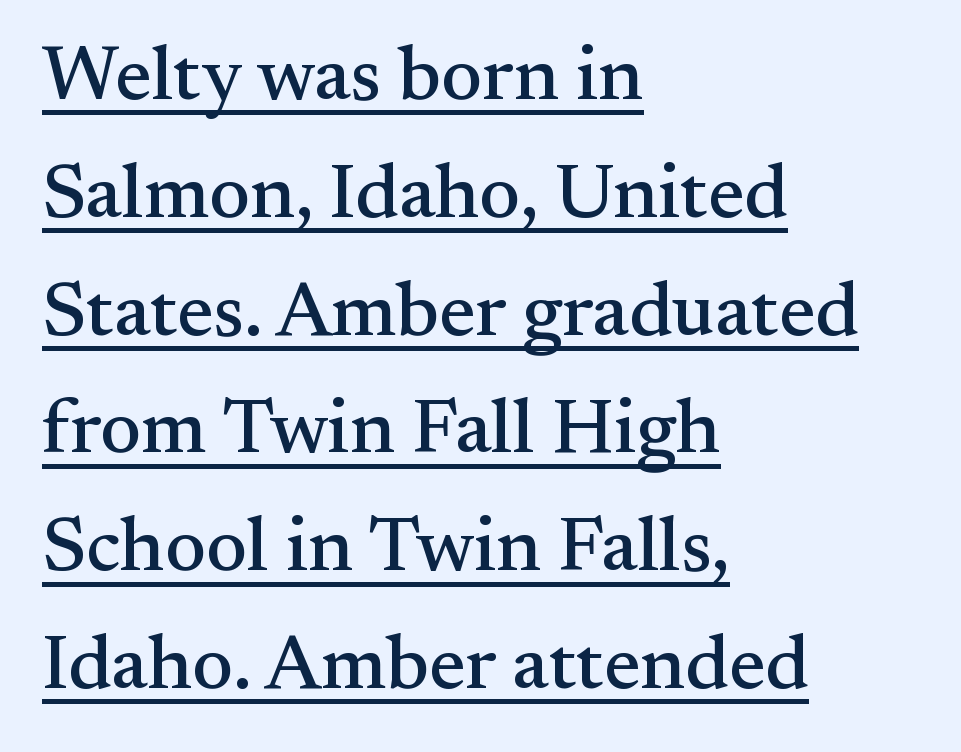
Posture: vertical. Each line of the rendering has a horizontal stroke beneath the glyphs. How are the letters spaced? Ordinarily, with no added tracking. Note the varied advance widths — an 'i' is clearly narrower than an 'm'.
